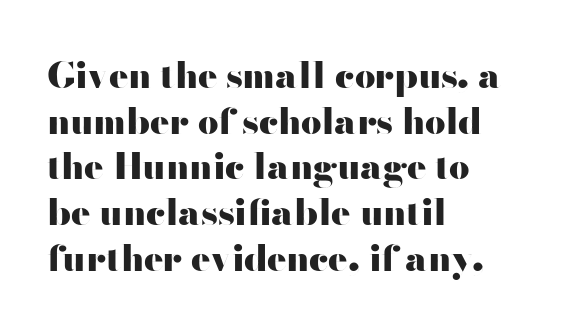
Unmarked baselines from the first word to the last. Words appear dense and cohesive because spacing is normal. Quick note: not italic, upright. Weight: bold. Casual observation: everything's shoved over to the left.
